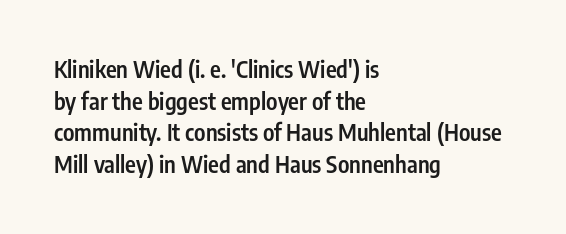
The image shows 23 px text type, upright; set left-aligned, normal line spacing (1.38x), normal letter spacing, not underlined.
